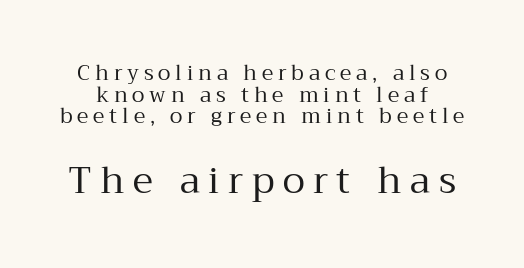
{"serif": "yes", "italic": "no", "bold": "no", "weight": "regular", "width": "normal", "stroke_contrast": "medium", "x_height": "medium", "monospaced": "no", "underline": "no", "line_spacing": "tight", "line_spacing_ratio": 1.03, "letter_spacing": "wide", "letter_spacing_em": 0.23, "larger_block": "second", "size_ratio": 1.76, "glyph_px": 37}
